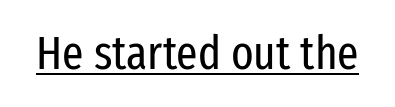
Tall strokes in this sample are plumb rather than angled. Compared with a typical body face, this is equally light or lighter still. A typographer would call this underscored text. This rendering leaves character spacing at its baseline value.
